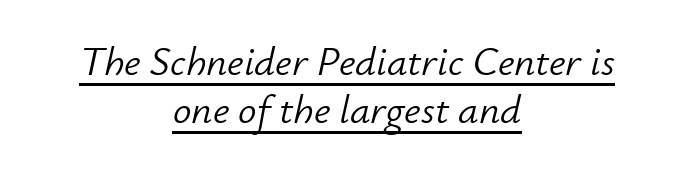
Q: Is the text bold? A: No.
Q: Is the text italic (slanted)? A: Yes, it leans right by about 12 degrees.
Q: Is the text underlined? A: Yes.
Q: How is the paragraph aligned? A: Centered.
Q: Is the spacing between letters normal or unusually wide? A: Normal.
Q: Width (condensed, normal, or wide)? A: Normal.
Q: Stroke contrast? A: Low.
Q: x-height? A: Small.
Q: Monospaced? A: No.
